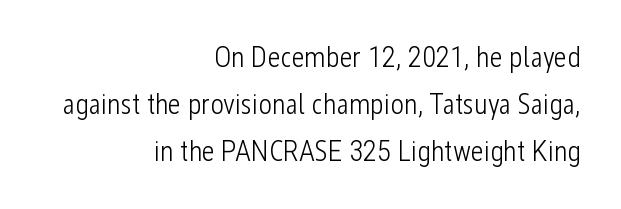
The image shows 29 px light, condensed sans-serif type, upright; set right-aligned, normal line spacing (1.62x), normal letter spacing, not underlined; low stroke contrast and a medium x-height.
